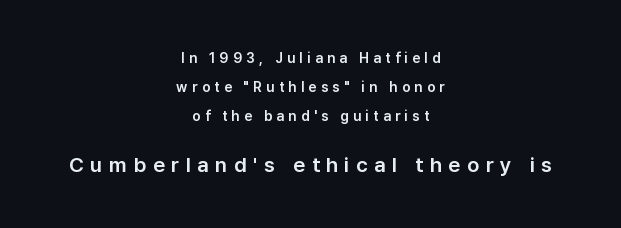
Q: Is the text italic (slanted)? A: No, it is upright.
Q: Is the text underlined? A: No.
Q: How is the paragraph aligned? A: Centered.
Q: Is the spacing between letters normal or unusually wide? A: Unusually wide.
Q: Is the spacing between lines tight, normal or loose? A: Loose.
Q: Which block of text is set in a larger size, the first (top) or the second (bottom)? A: The second (bottom) one.
